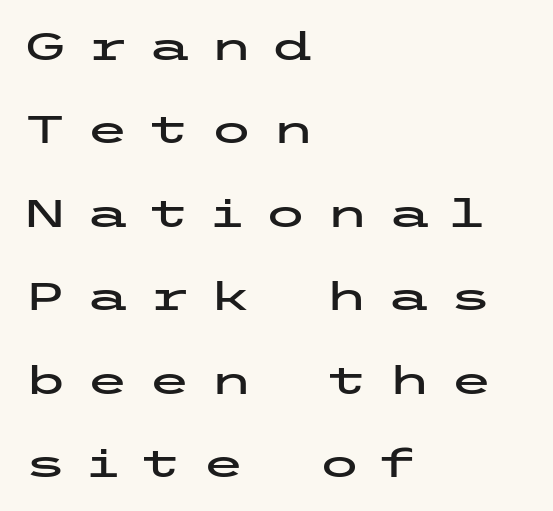
{"serif": "no", "italic": "no", "width": "wide", "stroke_contrast": "low", "x_height": "medium", "underline": "no", "align": "left", "line_spacing": "loose", "line_spacing_ratio": 2.14, "letter_spacing": "wide", "letter_spacing_em": 0.49, "glyph_px": 39}
